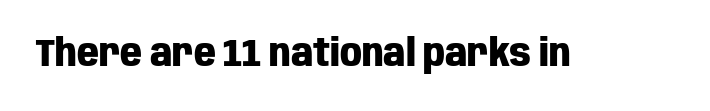
Q: Is the text bold? A: Yes.
Q: Is the text italic (slanted)? A: No, it is upright.
Q: Is the typeface a serif or a sans-serif typeface? A: Sans-serif.
Q: Is the text underlined? A: No.
Q: Is the spacing between letters normal or unusually wide? A: Normal.
Q: Width (condensed, normal, or wide)? A: Condensed.
Q: Stroke contrast? A: Low.
Q: x-height? A: Large.
Q: Monospaced? A: No.
